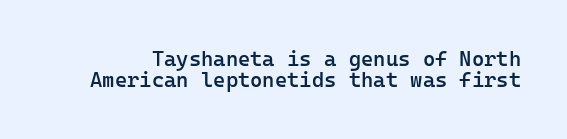
{"italic": "no", "bold": "semi", "underline": "no", "line_spacing": "tight", "line_spacing_ratio": 1.01, "letter_spacing": "normal", "letter_spacing_em": 0.0, "glyph_px": 21}
